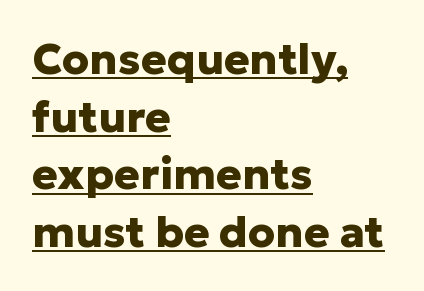
{"serif": "no", "italic": "no", "bold": "yes", "weight": "heavy", "width": "normal", "stroke_contrast": "low", "x_height": "medium", "monospaced": "no", "underline": "yes", "align": "left", "line_spacing": "normal", "line_spacing_ratio": 1.34, "letter_spacing": "normal", "letter_spacing_em": 0.0, "glyph_px": 43}
